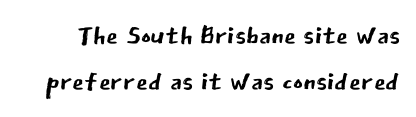
Q: Is the text bold? A: No.
Q: Is the text italic (slanted)? A: No, it is upright.
Q: Is the typeface a serif or a sans-serif typeface? A: Sans-serif.
Q: Is the text underlined? A: No.
Q: Is the spacing between letters normal or unusually wide? A: Normal.
Q: Width (condensed, normal, or wide)? A: Normal.
Q: Stroke contrast? A: Low.
Q: x-height? A: Medium.
Q: Monospaced? A: No.
